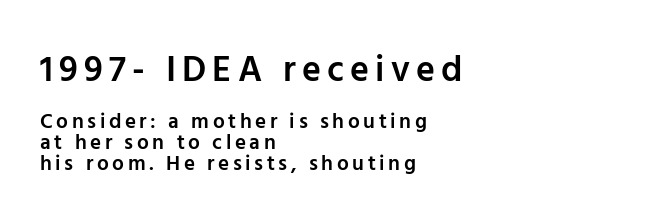
Descenders are the only things crossing below the line. Nothing sits at the stroke ends, so this counts as sans-serif. Baseline-to-baseline distance is barely more than the letter height. The typesetting leans somewhat heavy: a semibold. Which margin do the lines hug? The left one — the right edge is uneven. The rendering uses natural spacing where letterforms have individual widths.
